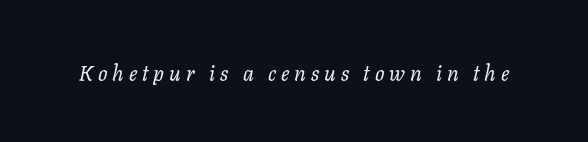
The image shows 21 px text type, italic (leaning right); set unusually wide letter spacing (+0.24 em), not underlined.
